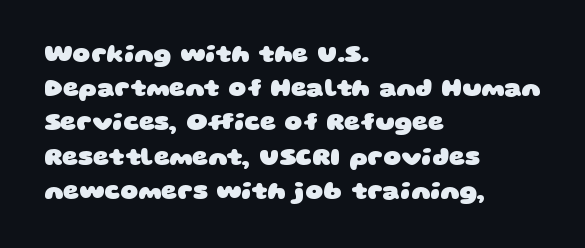
The image shows 25 px bold type; set left-aligned, normal line spacing (1.37x), normal letter spacing, not underlined.
